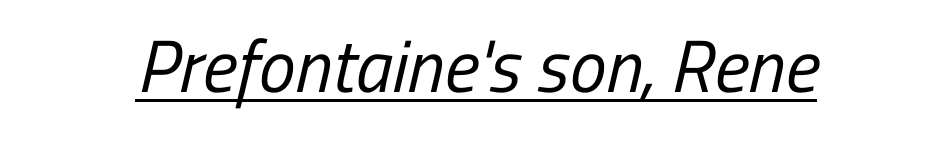
You could call the tracking neutral — neither tight nor loose. Typographically, this falls in the sans-serif category. The passage shown is typed in a proportional face where columns would drift. The lettering is marked with a stroke running underneath it. Is the stroke heavy? The answer is a plain regular-or-lighter.
